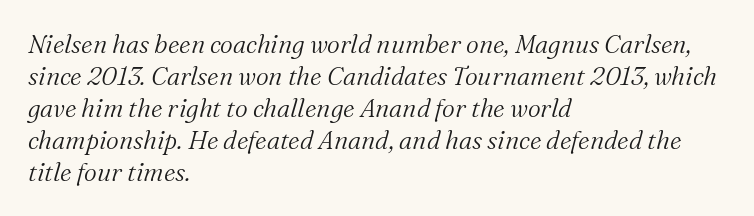
Layout note: lines flush left. No letter is thick-stroked: the sample isn't bold. This rendering features lettering with no underline. Default kerning and tracking; the words read as compact shapes. The block of text has a typical density, with ordinary space between rows. Would a proofreader flag this as italicized? Yes.
